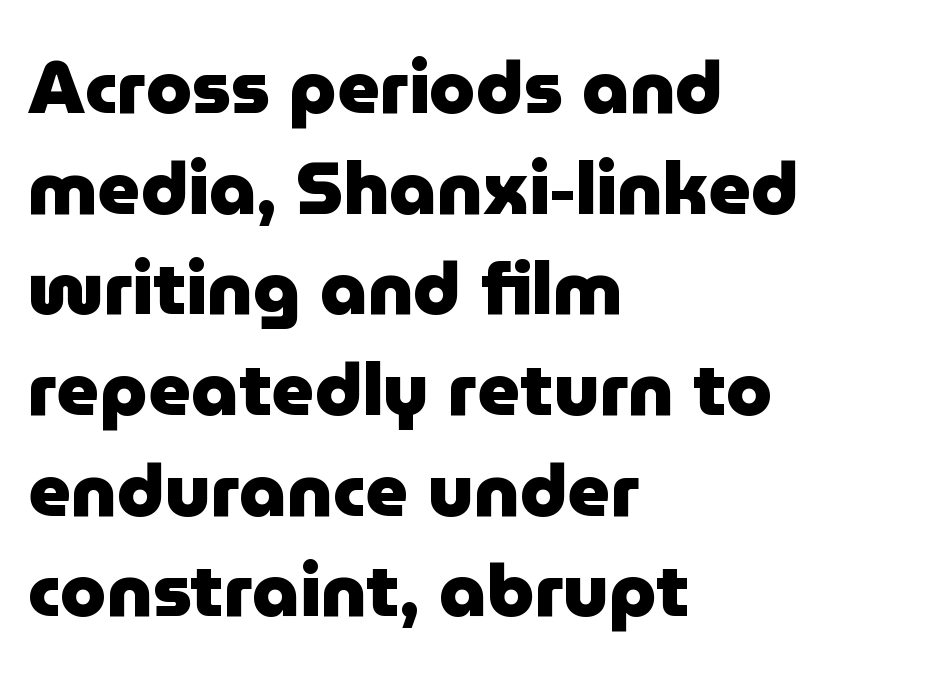
Q: Is the text bold? A: Yes.
Q: Is the text italic (slanted)? A: No, it is upright.
Q: Is the typeface a serif or a sans-serif typeface? A: Sans-serif.
Q: Is the text underlined? A: No.
Q: How is the paragraph aligned? A: Left-aligned.
Q: Is the spacing between letters normal or unusually wide? A: Normal.
Q: Is the spacing between lines tight, normal or loose? A: Normal.
Q: Width (condensed, normal, or wide)? A: Normal.
Q: Stroke contrast? A: Low.
Q: x-height? A: Medium.
Q: Monospaced? A: No.
